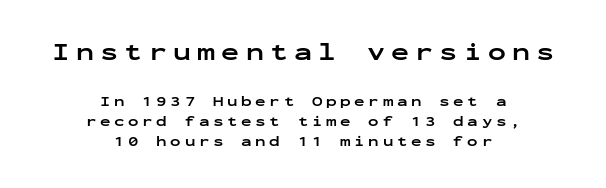
{"italic": "no", "bold": "yes", "underline": "no", "align": "center", "line_spacing": "normal", "line_spacing_ratio": 1.43, "letter_spacing": "wide", "letter_spacing_em": 0.26, "larger_block": "first", "size_ratio": 1.71, "glyph_px": 24}
